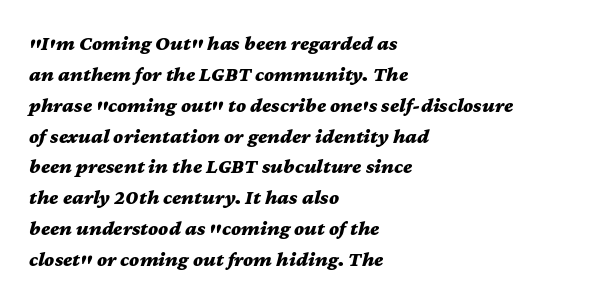
Q: Is the text bold? A: Yes.
Q: Is the text italic (slanted)? A: Yes, it leans right by about 12 degrees.
Q: Is the text underlined? A: No.
Q: How is the paragraph aligned? A: Left-aligned.
Q: Is the spacing between letters normal or unusually wide? A: Normal.
Q: Is the spacing between lines tight, normal or loose? A: Normal.
